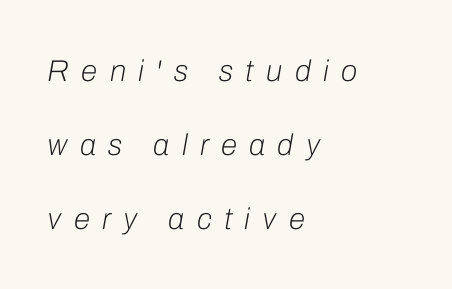
Q: Is the text bold? A: No.
Q: Is the text italic (slanted)? A: Yes, it leans right by about 10 degrees.
Q: Is the text underlined? A: No.
Q: How is the paragraph aligned? A: Left-aligned.
Q: Is the spacing between letters normal or unusually wide? A: Unusually wide.
Q: Is the spacing between lines tight, normal or loose? A: Loose.
Q: Width (condensed, normal, or wide)? A: Normal.
Q: Stroke contrast? A: Low.
Q: x-height? A: Medium.
Q: Monospaced? A: No.
